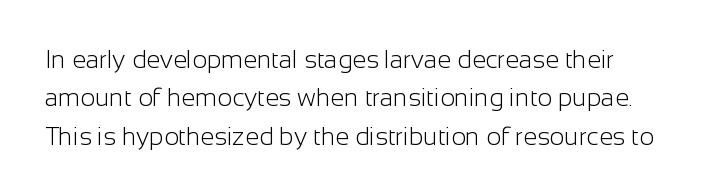
Q: Is the text bold? A: No.
Q: Is the text italic (slanted)? A: No, it is upright.
Q: Is the text underlined? A: No.
Q: Is the spacing between letters normal or unusually wide? A: Normal.
Q: Is the spacing between lines tight, normal or loose? A: Normal.
